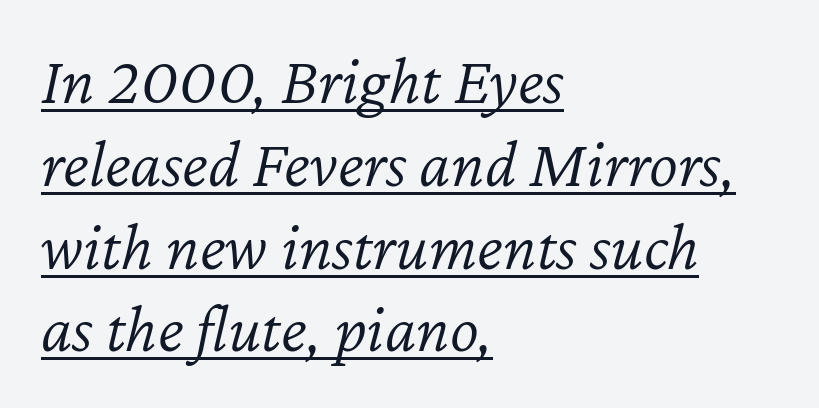
{"italic": "yes", "lean": "right", "slant_degrees": 12, "bold": "no", "weight": "light", "width": "normal", "stroke_contrast": "low", "x_height": "medium", "monospaced": "no", "underline": "yes", "align": "left", "line_spacing_ratio": 1.2, "letter_spacing": "normal", "letter_spacing_em": 0.0, "glyph_px": 69}
